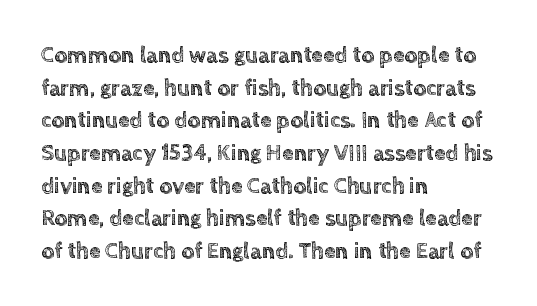
{"italic": "no", "underline": "no", "align": "left", "line_spacing": "normal", "line_spacing_ratio": 1.42, "letter_spacing": "normal", "letter_spacing_em": 0.0, "glyph_px": 23}
